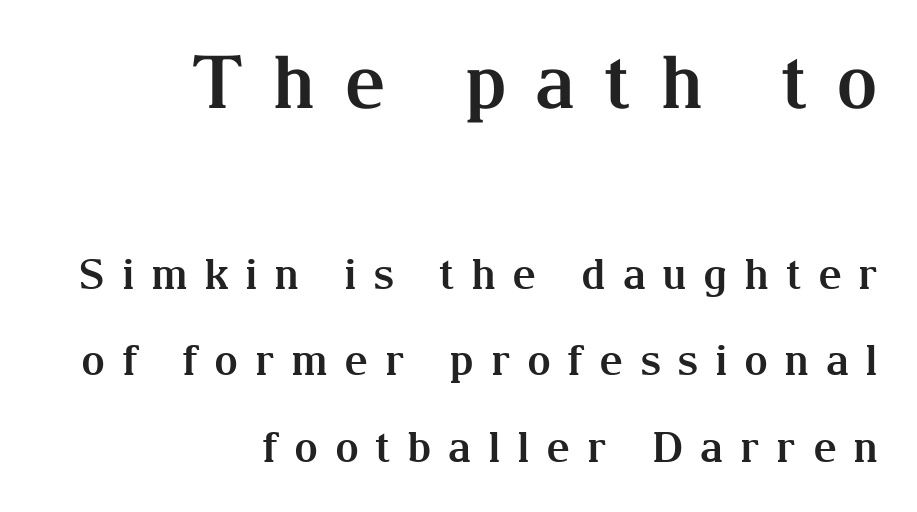
The image shows 73 px bold serif type, upright; set right-aligned, loose line spacing (2.07x), unusually wide letter spacing (+0.39 em), not underlined; the first (top) block is 1.74x larger; medium stroke contrast and a medium x-height.
